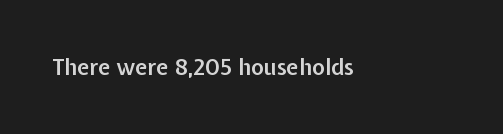
{"italic": "no", "bold": "semi", "underline": "no", "letter_spacing": "normal", "letter_spacing_em": 0.0, "glyph_px": 22}
